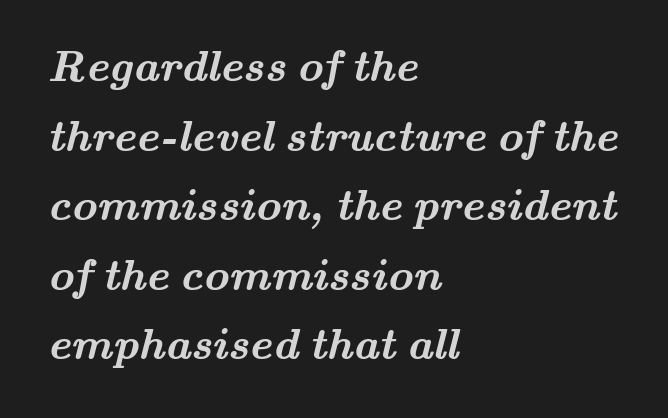
Q: Is the text bold? A: Yes.
Q: Is the typeface a serif or a sans-serif typeface? A: Serif.
Q: Is the text underlined? A: No.
Q: How is the paragraph aligned? A: Left-aligned.
Q: Is the spacing between letters normal or unusually wide? A: Normal.
Q: Is the spacing between lines tight, normal or loose? A: Normal.
Q: Width (condensed, normal, or wide)? A: Wide.
Q: Stroke contrast? A: Medium.
Q: x-height? A: Small.
Q: Monospaced? A: No.
